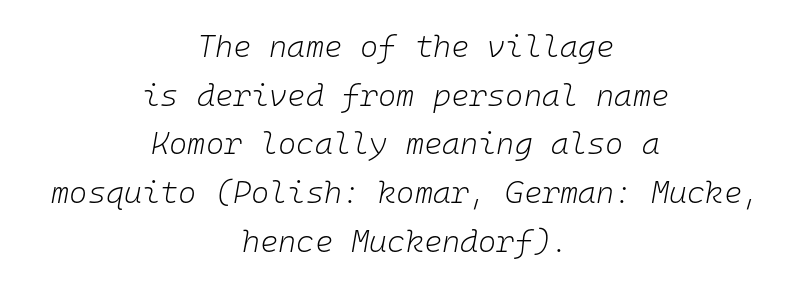
Q: Is the text bold? A: No.
Q: Is the text italic (slanted)? A: Yes, it leans right by about 10 degrees.
Q: Is the text underlined? A: No.
Q: How is the paragraph aligned? A: Centered.
Q: Is the spacing between letters normal or unusually wide? A: Normal.
Q: Is the spacing between lines tight, normal or loose? A: Normal.
Q: Width (condensed, normal, or wide)? A: Normal.
Q: Stroke contrast? A: Low.
Q: x-height? A: Medium.
Q: Monospaced? A: Yes.
